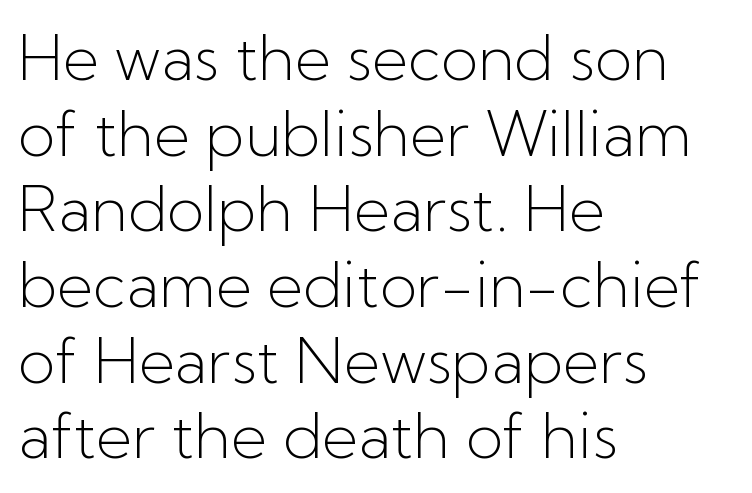
These lines are rendered in a variable-pitch font. Leftover space on each line is placed entirely after the last word. Font category for this specimen: sans-serif. Descenders are the only things crossing below the line.
